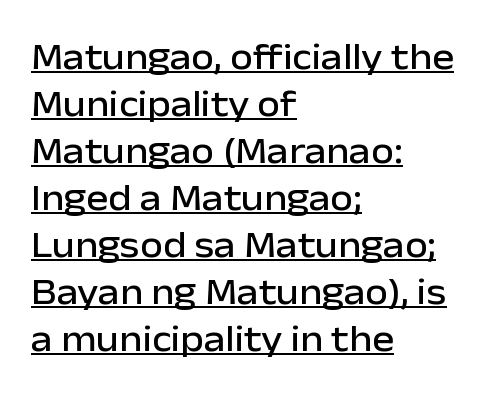
A roman cut, with each character standing at attention. To sum up the face: it is a sans, with no serifs. This sample has the flowing, uneven cadence of proportional lettering. The designer left line spacing at the default. Honestly, the letter spacing is just normal — you wouldn't notice it. The lines in this sample share a left origin and differ only in where they stop.
